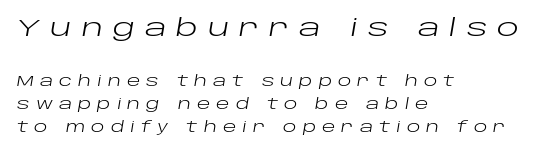
{"italic": "yes", "lean": "right", "slant_degrees": 10, "bold": "no", "underline": "no", "align": "left", "line_spacing": "normal", "line_spacing_ratio": 1.66, "letter_spacing": "wide", "letter_spacing_em": 0.43, "larger_block": "first", "size_ratio": 1.64, "glyph_px": 23}
